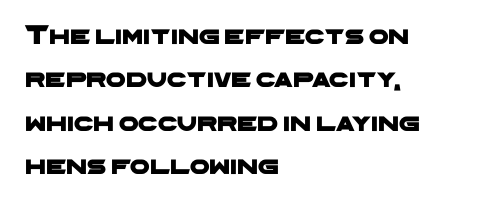
These lines stack with their left ends in a neat column. Anything drawn beneath the words? Only blank space. The passage shown is typed in a proportional face where columns would drift. Baseline-to-baseline distance is the conventional proportion of letter height. The gaps between neighbouring characters are ordinary and unremarkable.
